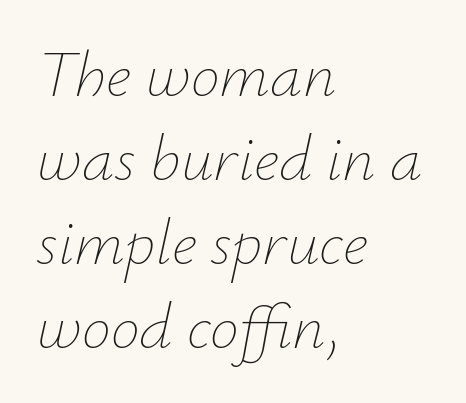
The image shows 65 px thin type, italic (leaning right); set left-aligned, normal line spacing (1.29x), normal letter spacing, not underlined; low stroke contrast and a small x-height.
